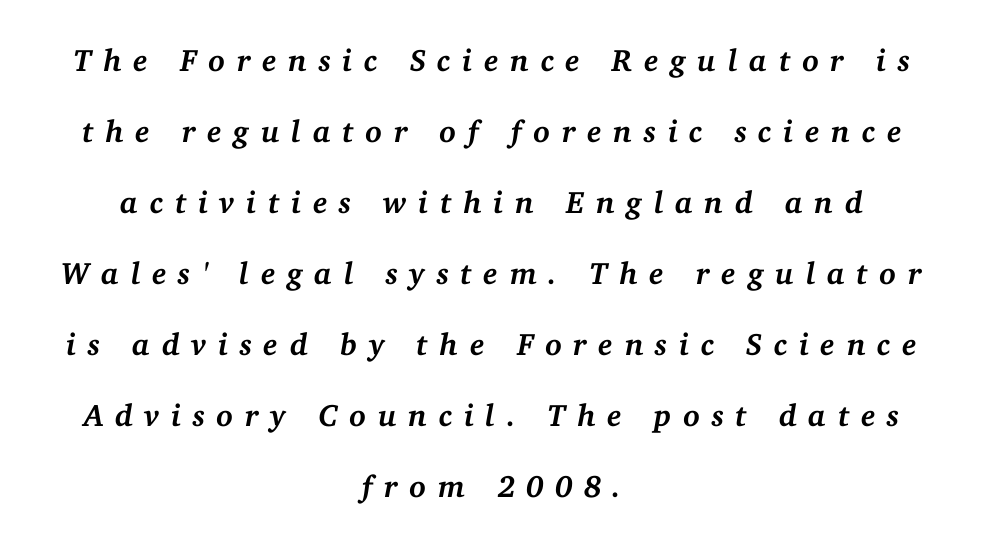
The image shows 31 px semibold serif type, italic (leaning right); set centered, loose line spacing (2.29x), unusually wide letter spacing (+0.37 em), not underlined; medium stroke contrast and a medium x-height.
